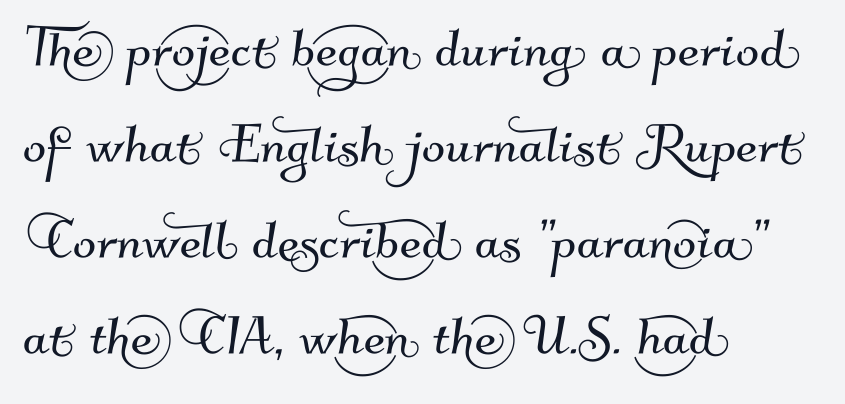
Q: Is the typeface a serif or a sans-serif typeface? A: Sans-serif.
Q: Is the text underlined? A: No.
Q: How is the paragraph aligned? A: Left-aligned.
Q: Is the spacing between letters normal or unusually wide? A: Normal.
Q: Is the spacing between lines tight, normal or loose? A: Normal.
Q: Width (condensed, normal, or wide)? A: Normal.
Q: Stroke contrast? A: Medium.
Q: x-height? A: Small.
Q: Monospaced? A: No.
